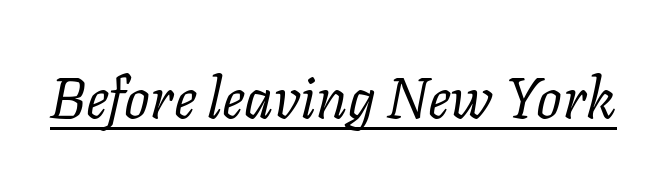
The image shows 57 px regular-weight serif type, italic (leaning right); set normal letter spacing, underlined; low stroke contrast and a medium x-height.
